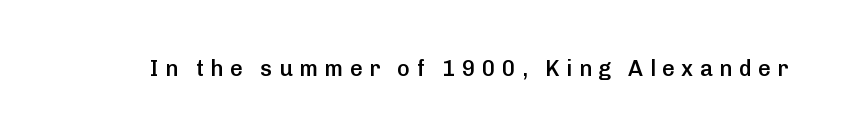
The image shows 22 px text type, upright; set unusually wide letter spacing (+0.29 em), not underlined.
